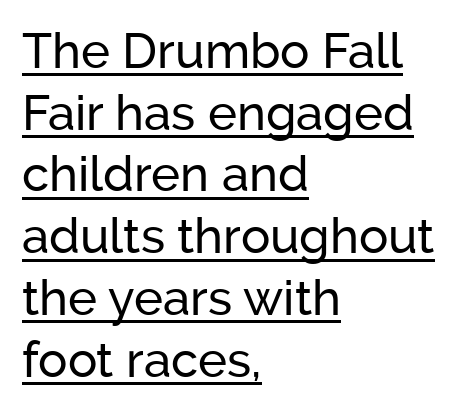
The image shows 49 px sans-serif type, upright; set left-aligned, normal line spacing (1.26x), normal letter spacing, underlined; low stroke contrast and a medium x-height.
